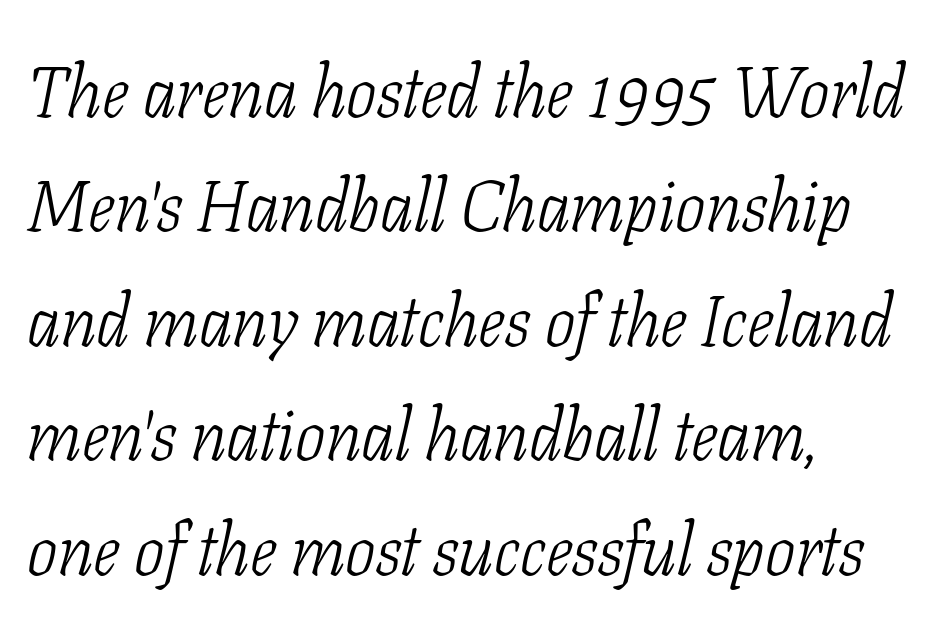
Q: Is the text bold? A: No.
Q: Is the text italic (slanted)? A: Yes, it leans right by about 11 degrees.
Q: Is the typeface a serif or a sans-serif typeface? A: Serif.
Q: Is the text underlined? A: No.
Q: How is the paragraph aligned? A: Left-aligned.
Q: Is the spacing between letters normal or unusually wide? A: Normal.
Q: Is the spacing between lines tight, normal or loose? A: Normal.
Q: Width (condensed, normal, or wide)? A: Condensed.
Q: Stroke contrast? A: Low.
Q: x-height? A: Medium.
Q: Monospaced? A: No.
